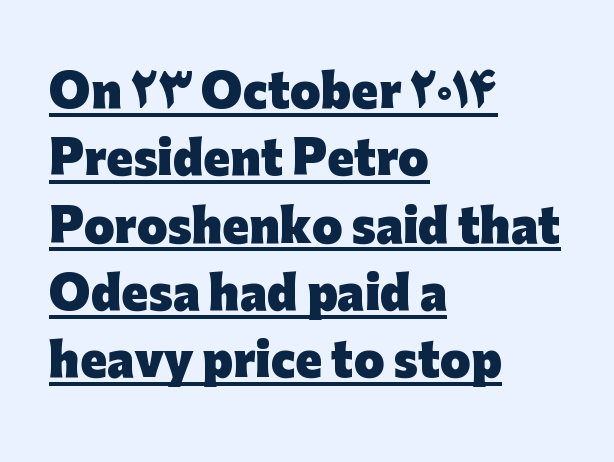
{"serif": "no", "italic": "no", "bold": "yes", "weight": "heavy", "width": "normal", "stroke_contrast": "low", "x_height": "medium", "monospaced": "no", "underline": "yes", "align": "left", "line_spacing": "normal", "line_spacing_ratio": 1.53, "letter_spacing": "normal", "letter_spacing_em": 0.0, "glyph_px": 44}
